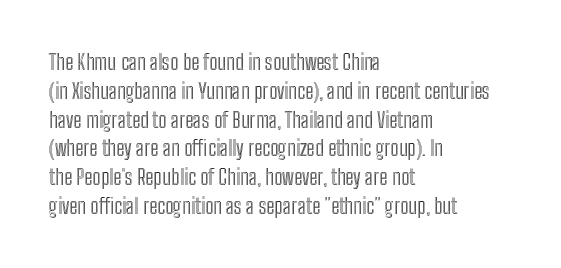
Q: Is the text italic (slanted)? A: No, it is upright.
Q: Is the text underlined? A: No.
Q: How is the paragraph aligned? A: Left-aligned.
Q: Is the spacing between letters normal or unusually wide? A: Normal.
Q: Is the spacing between lines tight, normal or loose? A: Normal.
